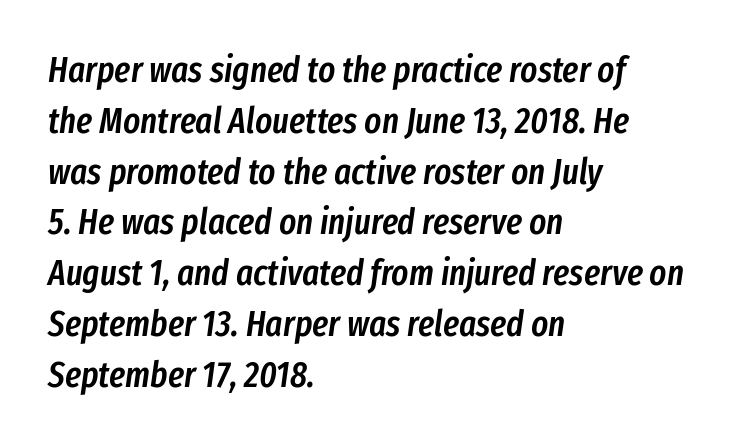
Q: Is the text bold? A: Semi-bold.
Q: Is the text italic (slanted)? A: Yes, it leans right by about 8 degrees.
Q: Is the text underlined? A: No.
Q: How is the paragraph aligned? A: Left-aligned.
Q: Is the spacing between letters normal or unusually wide? A: Normal.
Q: Is the spacing between lines tight, normal or loose? A: Normal.
Q: Width (condensed, normal, or wide)? A: Condensed.
Q: Stroke contrast? A: Low.
Q: x-height? A: Medium.
Q: Monospaced? A: No.
